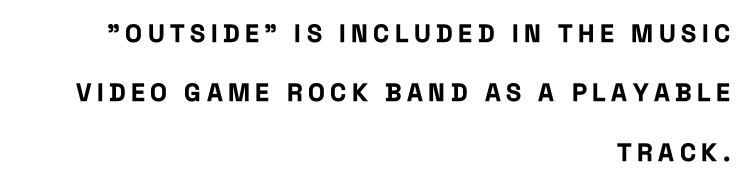
The image shows 25 px bold type, upright; set right-aligned, loose line spacing (2.38x), unusually wide letter spacing (+0.22 em), not underlined.
